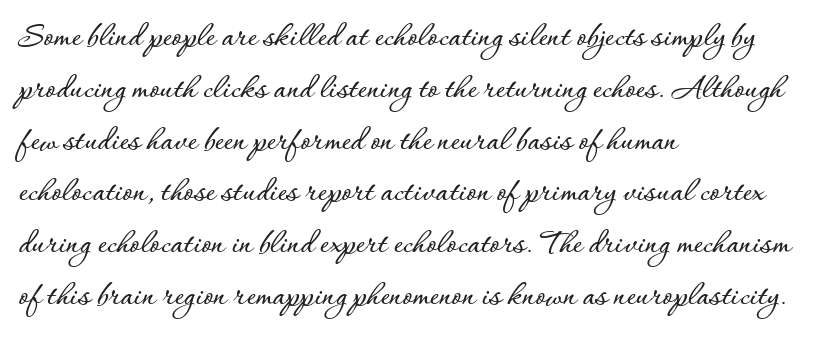
The passage shown is typed in a proportional face where columns would drift. The paragraph shown leans on its left margin. Each word holds together tightly as a unit, with standard inter-letter gaps. Bare-footed words on every line.
